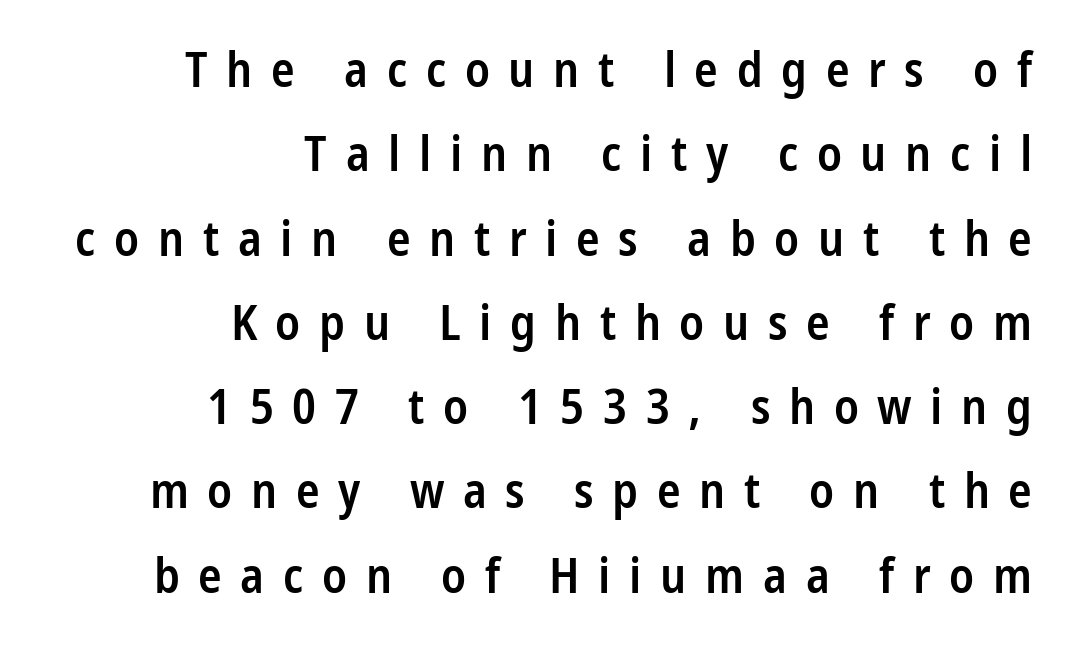
The image shows 49 px semibold, condensed sans-serif type, upright; set right-aligned, line spacing 1.72x, unusually wide letter spacing (+0.38 em), not underlined; low stroke contrast and a medium x-height.
